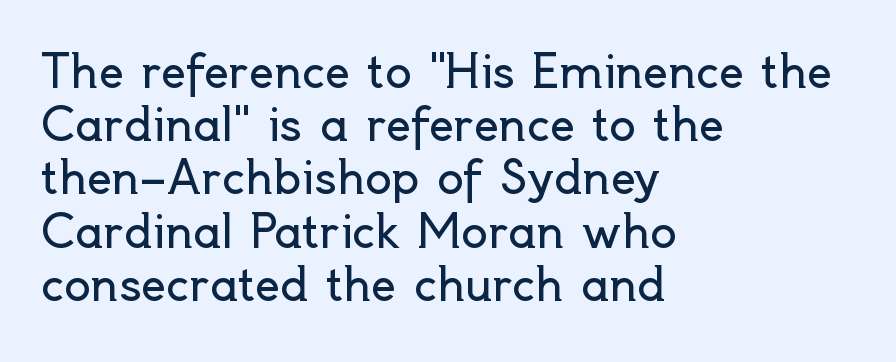
The image shows 44 px regular-weight sans-serif type, upright; set left-aligned, line spacing 1.21x, normal letter spacing, not underlined; a small x-height.
